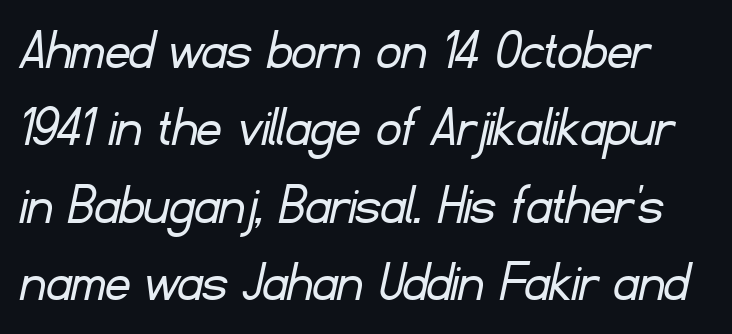
{"serif": "no", "bold": "no", "weight": "light", "width": "normal", "stroke_contrast": "low", "x_height": "small", "monospaced": "no", "underline": "no", "line_spacing": "normal", "line_spacing_ratio": 1.27, "letter_spacing": "normal", "letter_spacing_em": 0.0, "glyph_px": 61}
